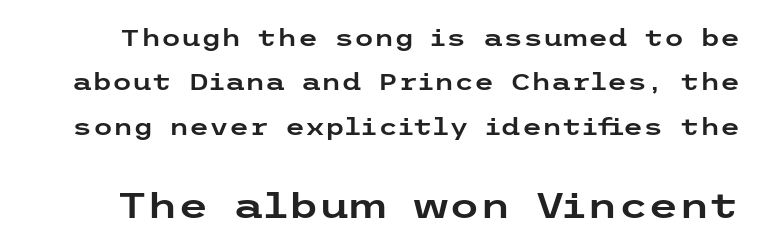
{"serif": "no", "italic": "no", "width": "wide", "stroke_contrast": "low", "x_height": "medium", "underline": "no", "line_spacing": "loose", "line_spacing_ratio": 1.93, "letter_spacing": "normal", "letter_spacing_em": 0.0, "larger_block": "second", "size_ratio": 1.52, "glyph_px": 35}
